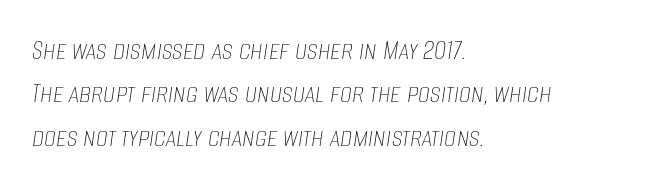
Unmarked baselines from the first word to the last. Ink coverage per letter is moderate at most. The lines in this sample share a left origin and differ only in where they stop. This sample has the flowing, uneven cadence of proportional lettering. The typography opts for an oblique posture over an upright one. Regular leading.
